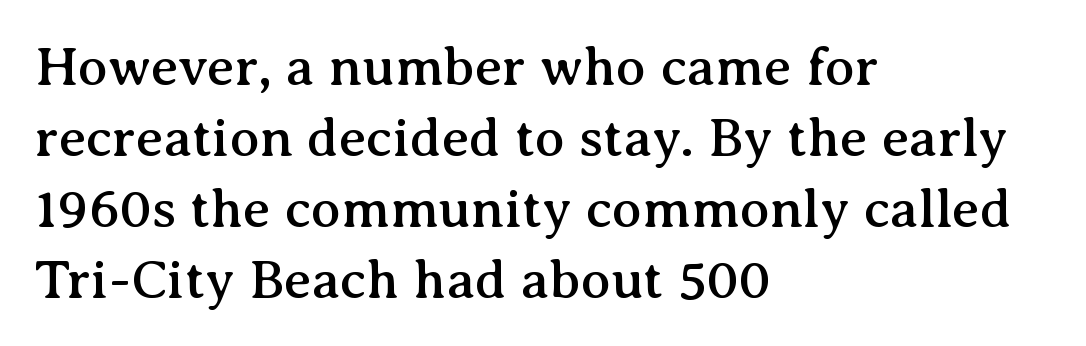
Has an underline been added? It has not. What kind of face is this? One with serifs. Nope, not italic — everything's standing straight. Students, note that the glyphs here touch the page at normal intervals.
